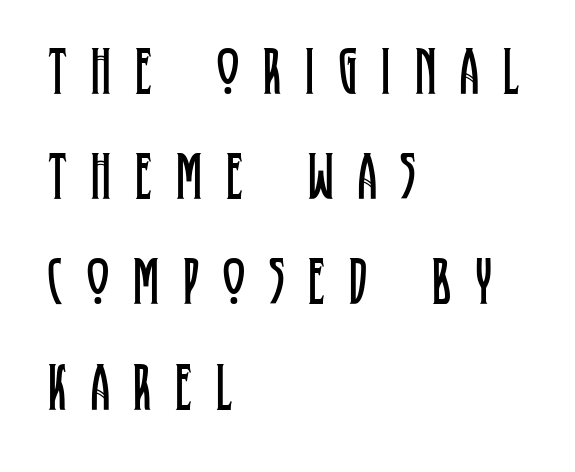
{"serif": "yes", "italic": "no", "bold": "no", "weight": "regular", "width": "condensed", "stroke_contrast": "low", "x_height": "large", "monospaced": "no", "underline": "no", "align": "left", "line_spacing": "normal", "line_spacing_ratio": 1.57, "letter_spacing": "wide", "letter_spacing_em": 0.36, "glyph_px": 67}
